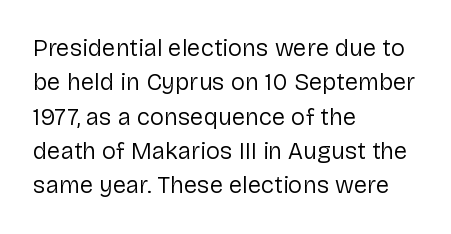
Q: Is the text bold? A: No.
Q: Is the text italic (slanted)? A: No, it is upright.
Q: Is the text underlined? A: No.
Q: How is the paragraph aligned? A: Left-aligned.
Q: Is the spacing between letters normal or unusually wide? A: Normal.
Q: Is the spacing between lines tight, normal or loose? A: Normal.
